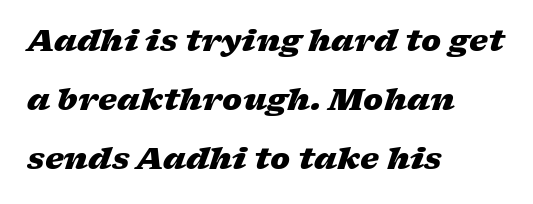
Q: Is the text bold? A: Yes.
Q: Is the text italic (slanted)? A: Yes, it leans right by about 17 degrees.
Q: Is the text underlined? A: No.
Q: How is the paragraph aligned? A: Left-aligned.
Q: Is the spacing between letters normal or unusually wide? A: Normal.
Q: Is the spacing between lines tight, normal or loose? A: Loose.
Q: Width (condensed, normal, or wide)? A: Wide.
Q: Stroke contrast? A: Low.
Q: x-height? A: Medium.
Q: Monospaced? A: No.
